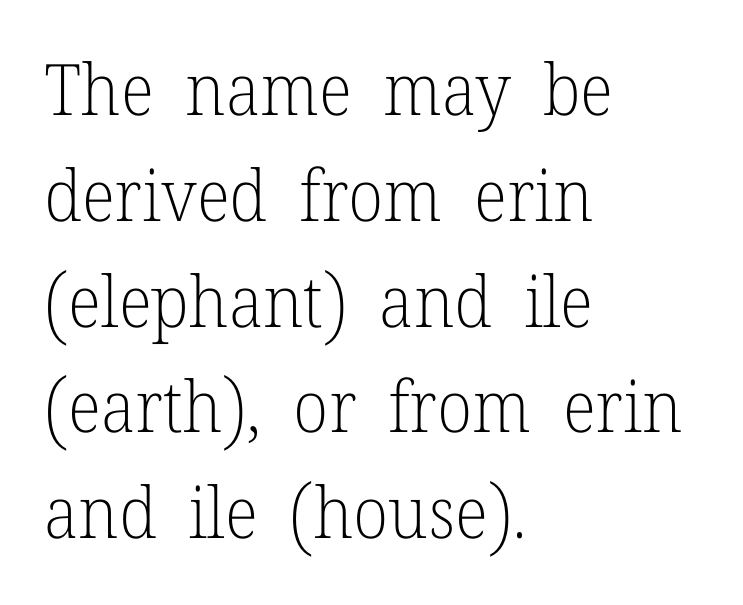
The image shows 71 px light serif type, upright; set left-aligned, normal line spacing (1.49x), normal letter spacing, not underlined; low stroke contrast and a medium x-height.
